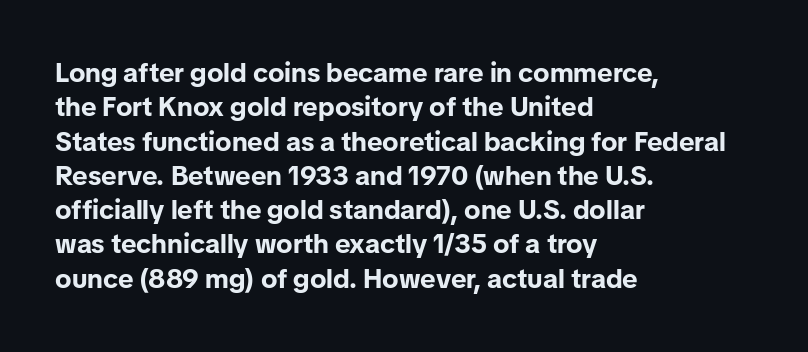
The image shows 27 px bold type, upright; set left-aligned, normal line spacing (1.27x), normal letter spacing, not underlined.
